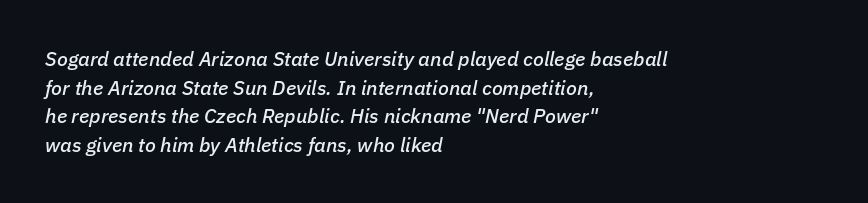
Q: Is the text italic (slanted)? A: Yes, it leans right by about 11 degrees.
Q: Is the text underlined? A: No.
Q: How is the paragraph aligned? A: Left-aligned.
Q: Is the spacing between letters normal or unusually wide? A: Normal.
Q: Is the spacing between lines tight, normal or loose? A: Normal.
